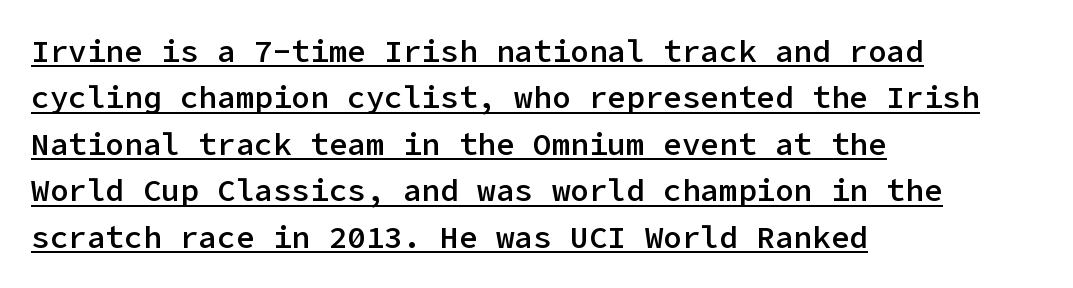
Q: Is the text bold? A: Semi-bold.
Q: Is the text italic (slanted)? A: No, it is upright.
Q: Is the typeface a serif or a sans-serif typeface? A: Sans-serif.
Q: Is the text underlined? A: Yes.
Q: How is the paragraph aligned? A: Left-aligned.
Q: Is the spacing between letters normal or unusually wide? A: Normal.
Q: Is the spacing between lines tight, normal or loose? A: Normal.
Q: Width (condensed, normal, or wide)? A: Normal.
Q: Stroke contrast? A: Low.
Q: x-height? A: Medium.
